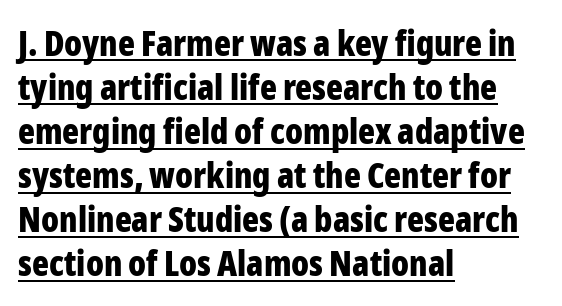
{"serif": "no", "italic": "no", "bold": "yes", "weight": "bold", "width": "condensed", "stroke_contrast": "low", "x_height": "medium", "monospaced": "no", "underline": "yes", "align": "left", "line_spacing": "normal", "line_spacing_ratio": 1.26, "letter_spacing": "normal", "letter_spacing_em": 0.0, "glyph_px": 35}
